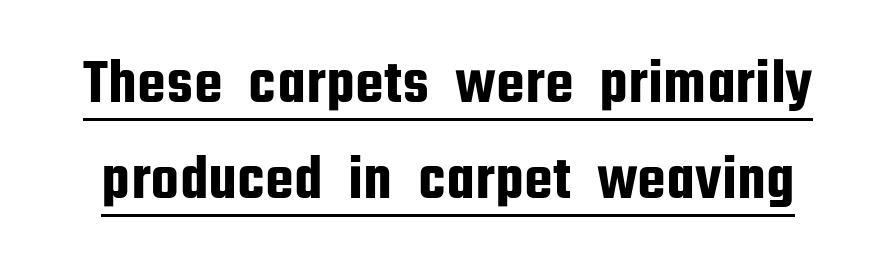
The vertical gap from one line to the next is medium. Nope, no serifs anywhere on these letters. Does a line run under the words? Yes, clearly. Unlike italic type, these characters show no tilt at all. Is this a fixed-width face? No — the glyphs have proportional, varying widths.
